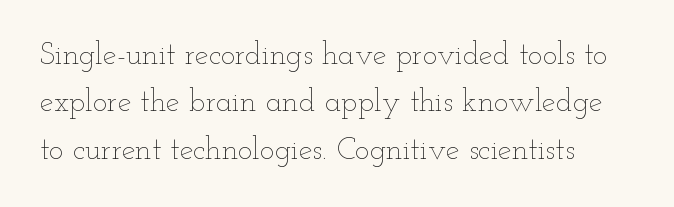
The image shows 31 px thin, wide type, upright; set left-aligned, normal line spacing (1.53x), normal letter spacing, not underlined; low stroke contrast and a small x-height.
